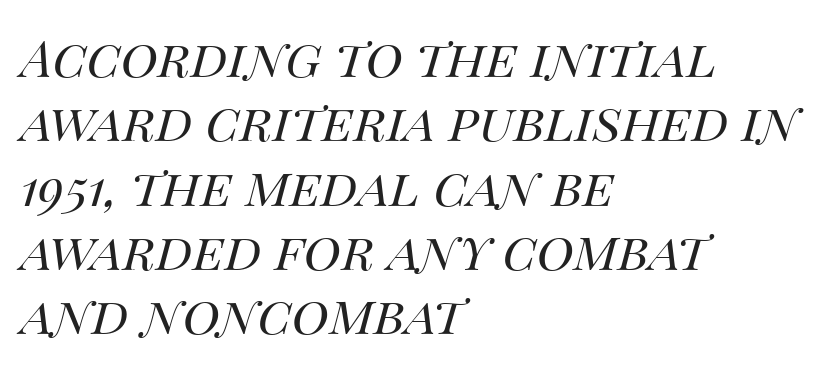
Q: Is the text bold? A: No.
Q: Is the text italic (slanted)? A: Yes, it leans right by about 14 degrees.
Q: Is the text underlined? A: No.
Q: How is the paragraph aligned? A: Left-aligned.
Q: Is the spacing between letters normal or unusually wide? A: Normal.
Q: Is the spacing between lines tight, normal or loose? A: Normal.
Q: Width (condensed, normal, or wide)? A: Normal.
Q: Stroke contrast? A: Medium.
Q: x-height? A: Large.
Q: Monospaced? A: No.
